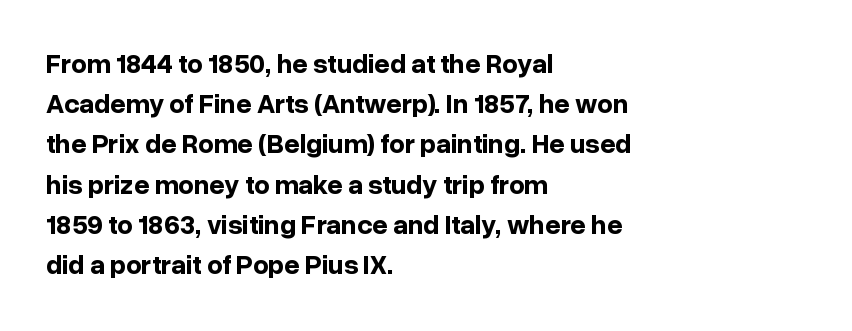
Q: Is the text bold? A: Yes.
Q: Is the text italic (slanted)? A: No, it is upright.
Q: Is the text underlined? A: No.
Q: How is the paragraph aligned? A: Left-aligned.
Q: Is the spacing between letters normal or unusually wide? A: Normal.
Q: Is the spacing between lines tight, normal or loose? A: Normal.
